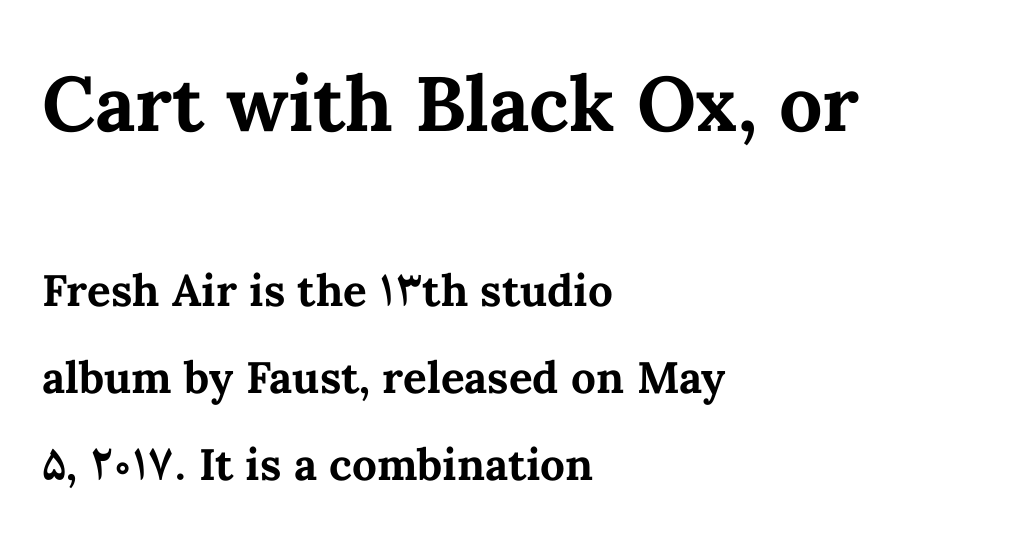
Every row of glyphs begins at an identical x-position on the left. The rendering uses natural spacing where letterforms have individual widths. The gap between lines stays unmarked. In terms of letterspacing, this is plain default setting. The typography opts for an upright posture over an oblique one. A dark, heavy texture on the line: the type is bold.
